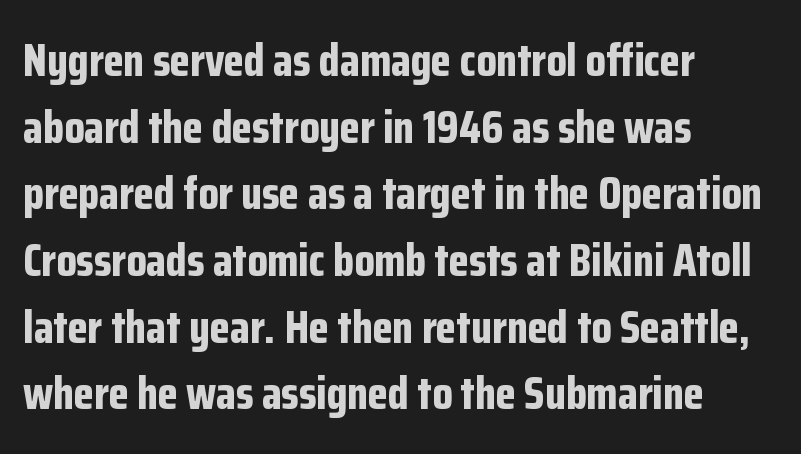
The image shows 46 px bold, condensed sans-serif type, upright; set left-aligned, normal line spacing (1.45x), normal letter spacing, not underlined; low stroke contrast and a medium x-height.
